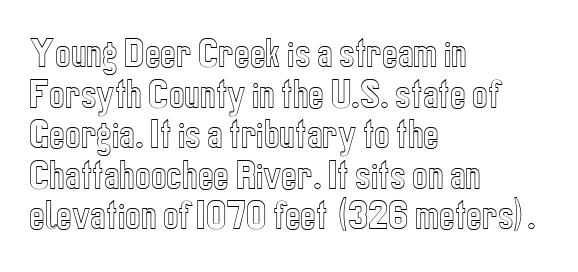
Students, note that the glyphs here touch the page at normal intervals. Looks like regular typesetting: each glyph gets only the width it needs. Every character sits straight up, as roman type does. In CSS terms this would be text-align: left.
